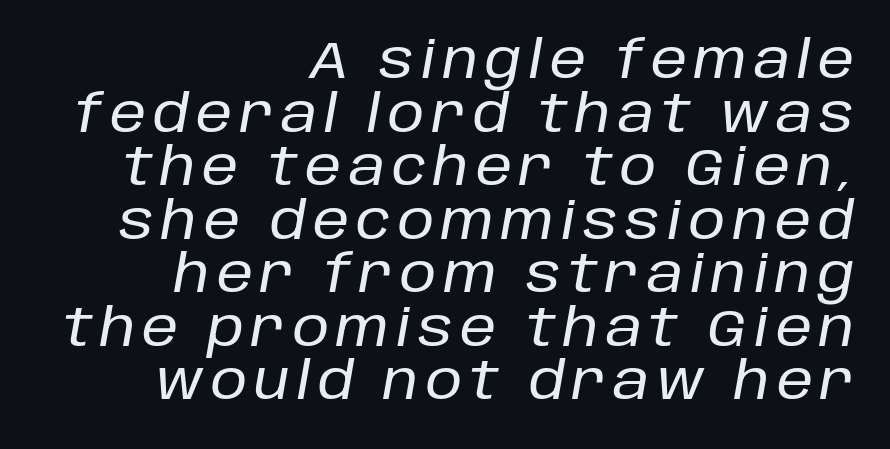
Q: Is the text italic (slanted)? A: Yes, it leans right by about 10 degrees.
Q: Is the text underlined? A: No.
Q: How is the paragraph aligned? A: Right-aligned.
Q: Is the spacing between lines tight, normal or loose? A: Tight.
Q: Width (condensed, normal, or wide)? A: Normal.
Q: Stroke contrast? A: Low.
Q: x-height? A: Large.
Q: Monospaced? A: No.
